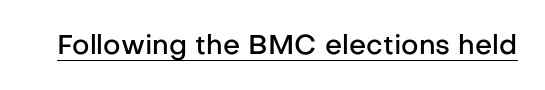
The gaps between neighbouring characters are ordinary and unremarkable. Summary of weight: moderately heavy, a semibold. The glyphs are accompanied by a horizontal stroke just below them. Ascenders rise straight up at ninety degrees.
